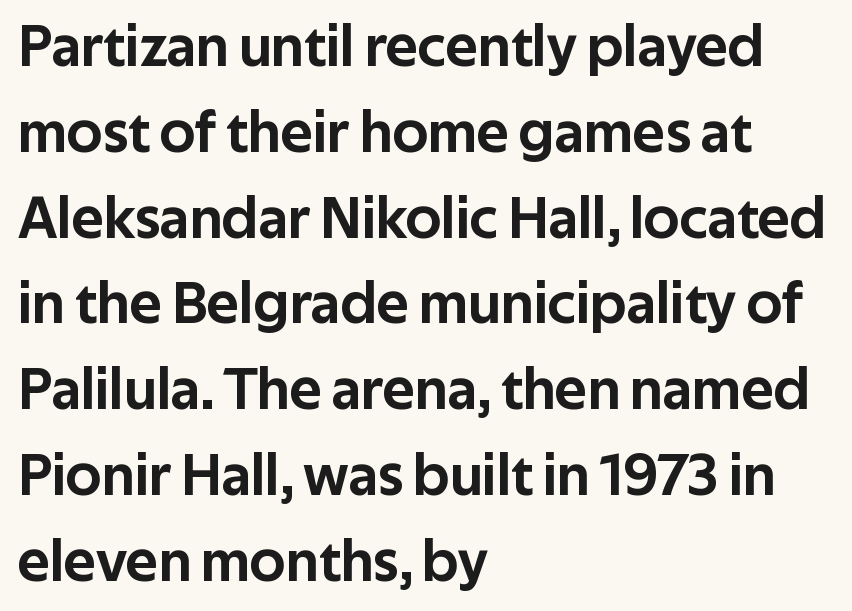
The designer left line spacing at the default. Is the letter spacing exaggerated? No — it looks like the ordinary default. Left-aligned paragraph, ragged on the right. Think of a printed novel: that variable character pitch is what you see here.
